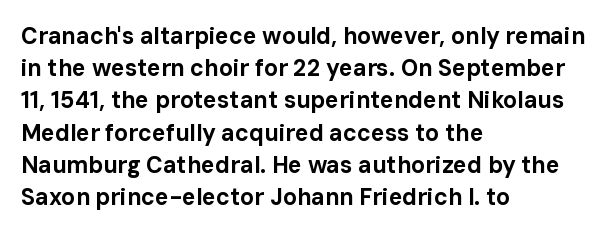
{"italic": "no", "bold": "yes", "underline": "no", "align": "left", "line_spacing": "normal", "line_spacing_ratio": 1.4, "letter_spacing": "normal", "letter_spacing_em": 0.0, "glyph_px": 23}
